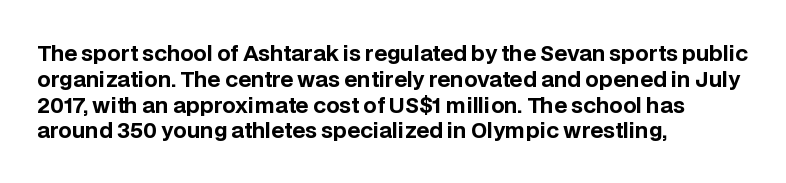
Q: Is the text bold? A: Yes.
Q: Is the text italic (slanted)? A: No, it is upright.
Q: Is the text underlined? A: No.
Q: How is the paragraph aligned? A: Left-aligned.
Q: Is the spacing between letters normal or unusually wide? A: Normal.
